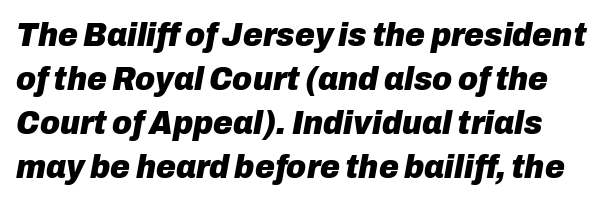
{"italic": "yes", "lean": "right", "slant_degrees": 10, "bold": "yes", "weight": "heavy", "width": "normal", "stroke_contrast": "low", "x_height": "medium", "monospaced": "no", "underline": "no", "line_spacing": "normal", "line_spacing_ratio": 1.29, "letter_spacing": "normal", "letter_spacing_em": 0.0, "glyph_px": 34}
